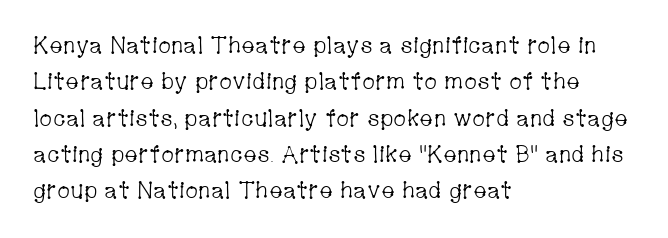
The image shows 23 px text type, upright; set left-aligned, normal line spacing (1.58x), normal letter spacing, not underlined.
